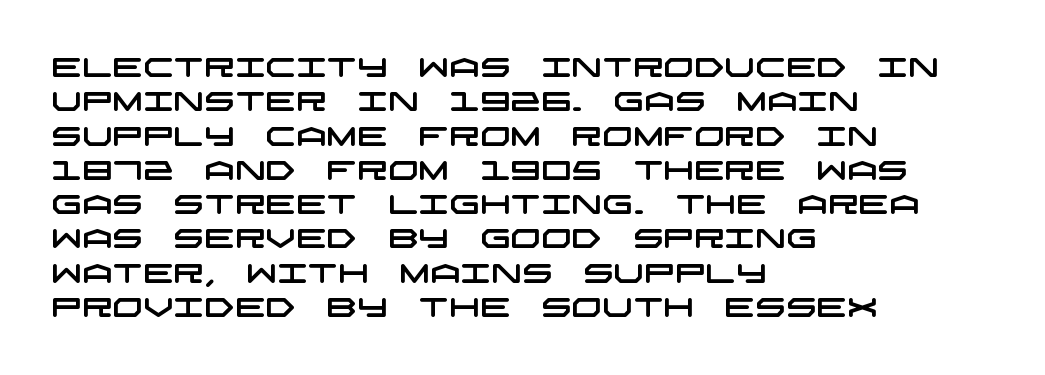
The image shows 27 px text type; set left-aligned, normal line spacing (1.27x), normal letter spacing, not underlined.
